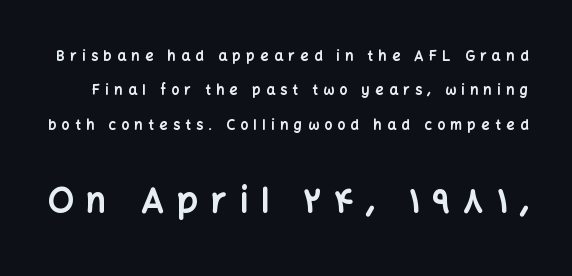
Q: Is the text bold? A: Yes.
Q: Is the text italic (slanted)? A: No, it is upright.
Q: Is the typeface a serif or a sans-serif typeface? A: Sans-serif.
Q: Is the text underlined? A: No.
Q: Is the spacing between letters normal or unusually wide? A: Unusually wide.
Q: Is the spacing between lines tight, normal or loose? A: Loose.
Q: Which block of text is set in a larger size, the first (top) or the second (bottom)? A: The second (bottom) one.
Q: Width (condensed, normal, or wide)? A: Normal.
Q: Stroke contrast? A: Low.
Q: x-height? A: Medium.
Q: Monospaced? A: No.
